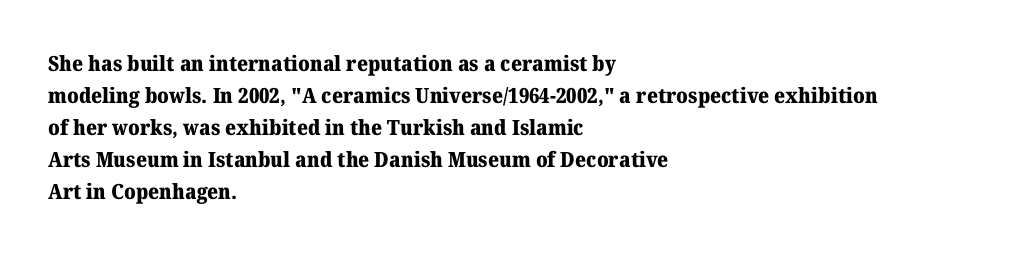
Q: Is the text bold? A: Yes.
Q: Is the text italic (slanted)? A: No, it is upright.
Q: Is the text underlined? A: No.
Q: How is the paragraph aligned? A: Left-aligned.
Q: Is the spacing between letters normal or unusually wide? A: Normal.
Q: Is the spacing between lines tight, normal or loose? A: Normal.
